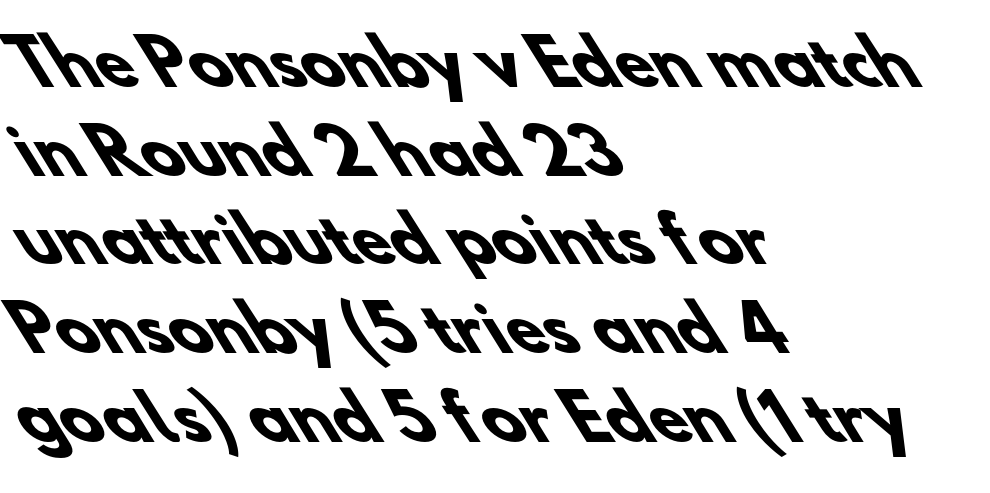
{"serif": "no", "bold": "yes", "weight": "heavy", "width": "normal", "stroke_contrast": "low", "x_height": "small", "monospaced": "no", "underline": "no", "align": "left", "line_spacing": "normal", "line_spacing_ratio": 1.43, "letter_spacing": "normal", "letter_spacing_em": 0.0, "glyph_px": 62}
